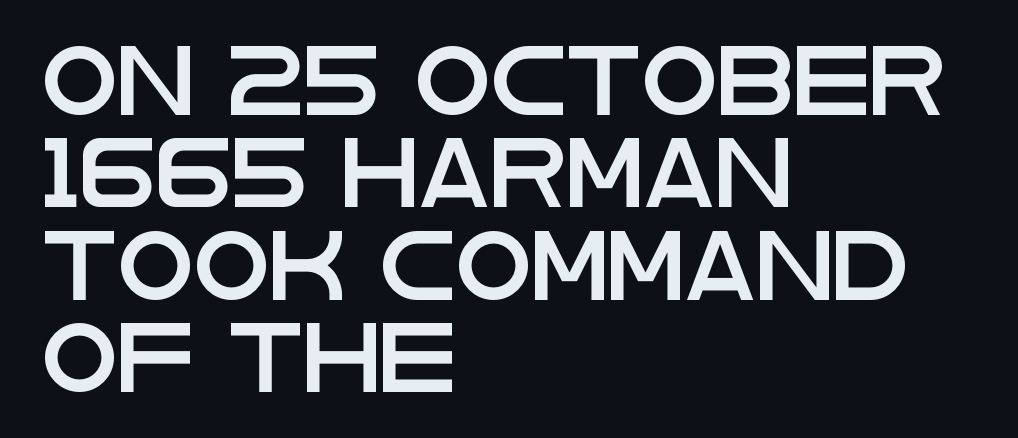
{"serif": "no", "italic": "no", "width": "wide", "stroke_contrast": "low", "x_height": "large", "monospaced": "no", "underline": "no", "align": "left", "line_spacing": "normal", "line_spacing_ratio": 1.34, "letter_spacing": "normal", "letter_spacing_em": 0.0, "glyph_px": 69}
